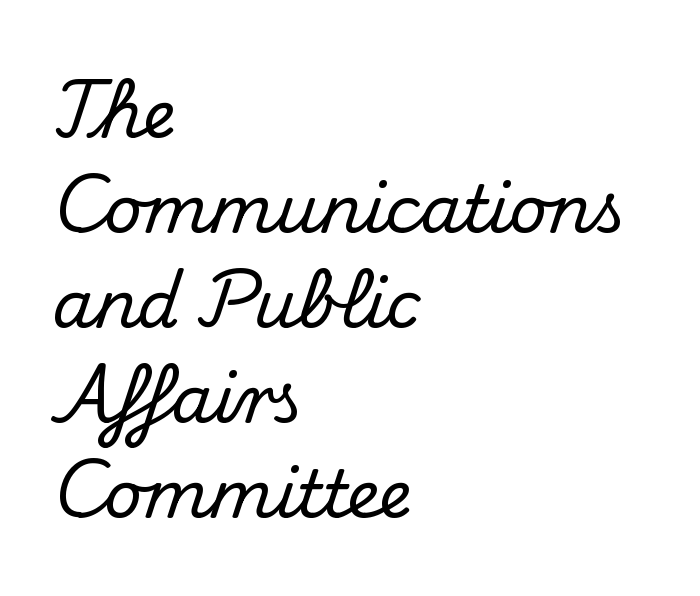
The image shows 66 px serif type; set left-aligned, normal line spacing (1.44x), normal letter spacing, not underlined; medium stroke contrast and a small x-height.
